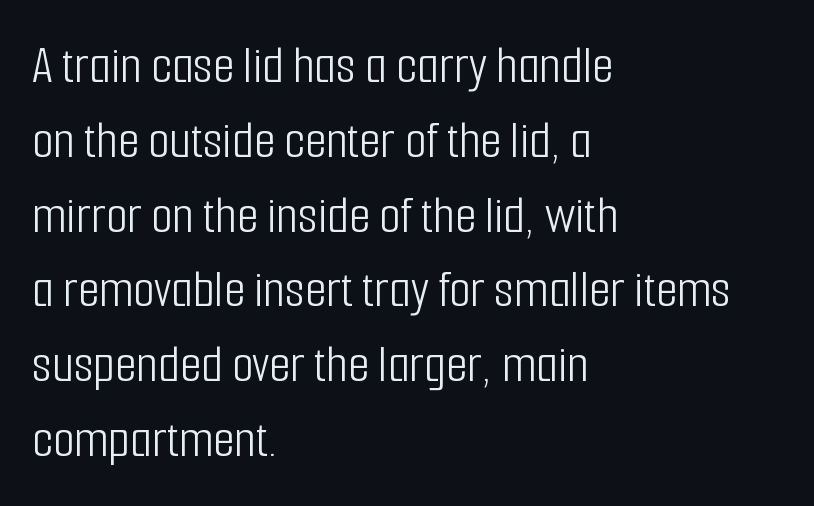
{"serif": "no", "italic": "no", "bold": "no", "weight": "light", "width": "condensed", "stroke_contrast": "low", "x_height": "medium", "monospaced": "no", "underline": "no", "align": "left", "line_spacing": "normal", "line_spacing_ratio": 1.36, "letter_spacing": "normal", "letter_spacing_em": 0.0, "glyph_px": 55}
